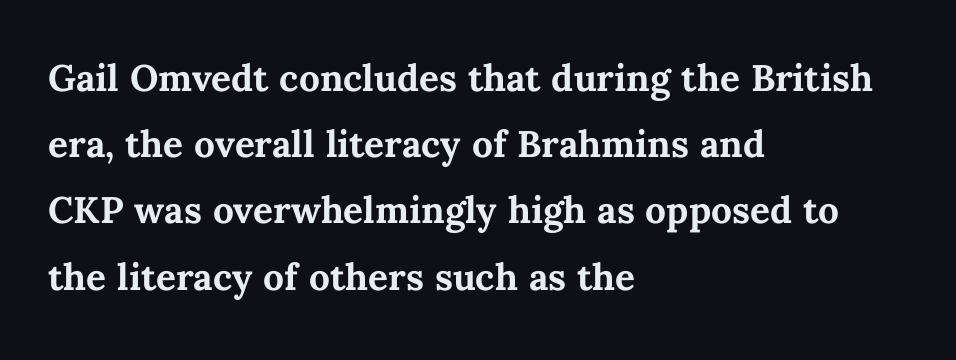
Line starts are locked; line ends wander. The passage shown is emphatically bold. Character widths vary here, with narrow letters taking less room than wide ones. Type without underlining. In terms of letterspacing, this is plain default setting. Italic? Not at all — the glyphs are vertical.
